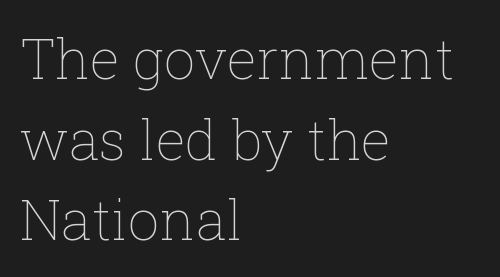
Rows of type keep a routine distance in the vertical direction. Characters follow at the spacing the type designer built in. No chunkiness to these letters — they're not bold. Do the characters align in a grid? No, the font is proportional. Visually the block forms a straight wall on the left and a jagged coastline on the right.
